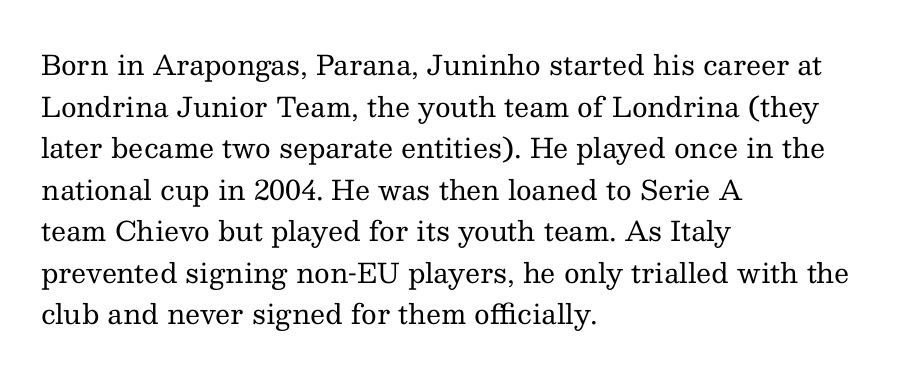
Q: Is the text bold? A: No.
Q: Is the text italic (slanted)? A: No, it is upright.
Q: Is the text underlined? A: No.
Q: How is the paragraph aligned? A: Left-aligned.
Q: Is the spacing between letters normal or unusually wide? A: Normal.
Q: Is the spacing between lines tight, normal or loose? A: Normal.
